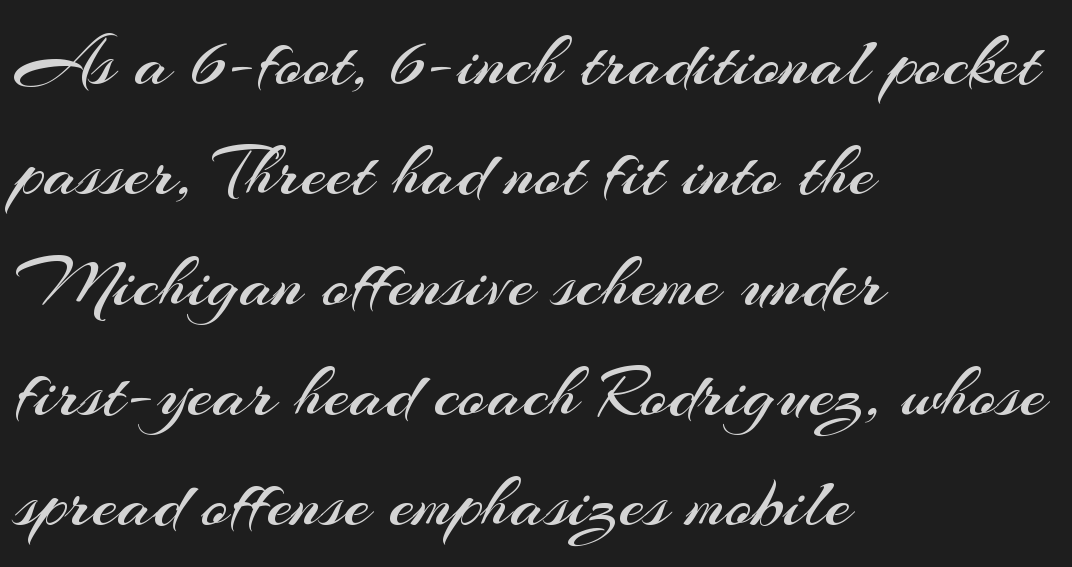
The image shows 74 px regular-weight sans-serif type; set left-aligned, normal line spacing (1.49x), normal letter spacing, not underlined; medium stroke contrast and a small x-height.
